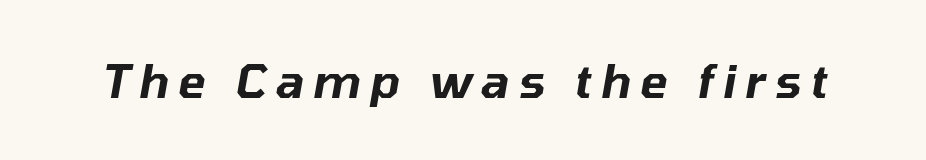
Q: Is the text italic (slanted)? A: Yes, it leans right by about 10 degrees.
Q: Is the text underlined? A: No.
Q: Is the spacing between letters normal or unusually wide? A: Unusually wide.
Q: Width (condensed, normal, or wide)? A: Normal.
Q: Stroke contrast? A: Low.
Q: x-height? A: Medium.
Q: Monospaced? A: No.
